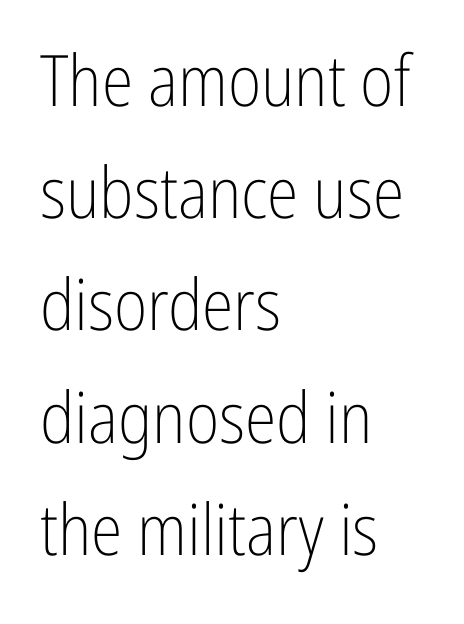
{"serif": "no", "italic": "no", "bold": "no", "weight": "light", "width": "condensed", "stroke_contrast": "low", "x_height": "medium", "monospaced": "no", "underline": "no", "align": "left", "line_spacing": "normal", "line_spacing_ratio": 1.58, "letter_spacing": "normal", "letter_spacing_em": 0.0, "glyph_px": 71}
